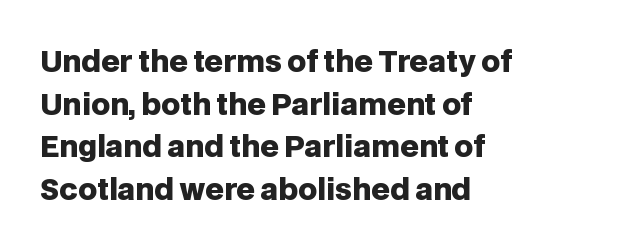
{"serif": "no", "italic": "no", "bold": "yes", "weight": "heavy", "width": "normal", "stroke_contrast": "low", "x_height": "large", "monospaced": "no", "underline": "no", "align": "left", "line_spacing": "normal", "line_spacing_ratio": 1.47, "letter_spacing": "normal", "letter_spacing_em": 0.0, "glyph_px": 29}
